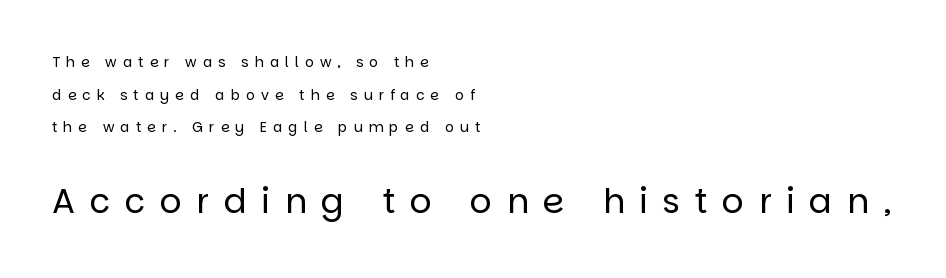
The image shows 34 px regular-weight sans-serif type, upright; set left-aligned, loose line spacing (2.33x), unusually wide letter spacing (+0.43 em), not underlined; the second (bottom) block is 2.43x larger; low stroke contrast and a large x-height.
